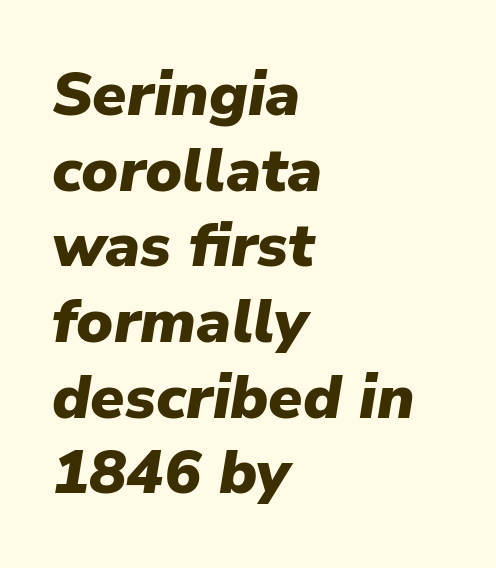
Q: Is the text bold? A: Yes.
Q: Is the text italic (slanted)? A: Yes, it leans right by about 9 degrees.
Q: Is the text underlined? A: No.
Q: How is the paragraph aligned? A: Left-aligned.
Q: Is the spacing between letters normal or unusually wide? A: Normal.
Q: Width (condensed, normal, or wide)? A: Normal.
Q: Stroke contrast? A: Low.
Q: x-height? A: Medium.
Q: Monospaced? A: No.
